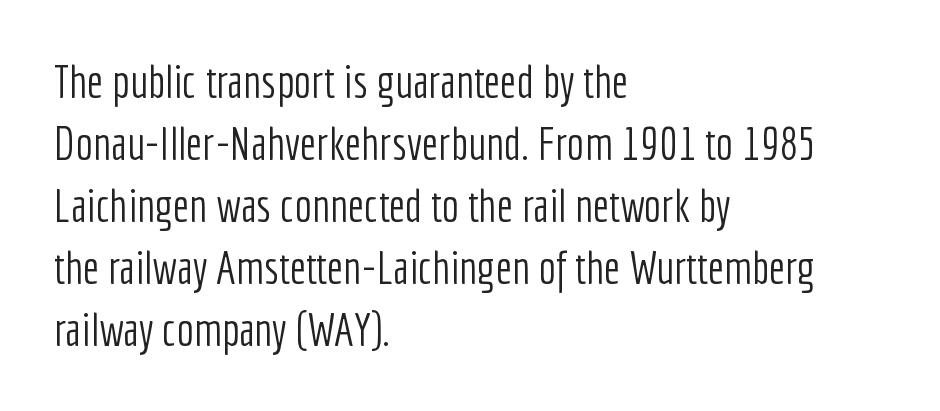
{"serif": "no", "italic": "no", "bold": "no", "weight": "light", "width": "condensed", "stroke_contrast": "low", "x_height": "medium", "monospaced": "no", "underline": "no", "align": "left", "line_spacing": "normal", "line_spacing_ratio": 1.35, "letter_spacing": "normal", "letter_spacing_em": 0.0, "glyph_px": 46}
